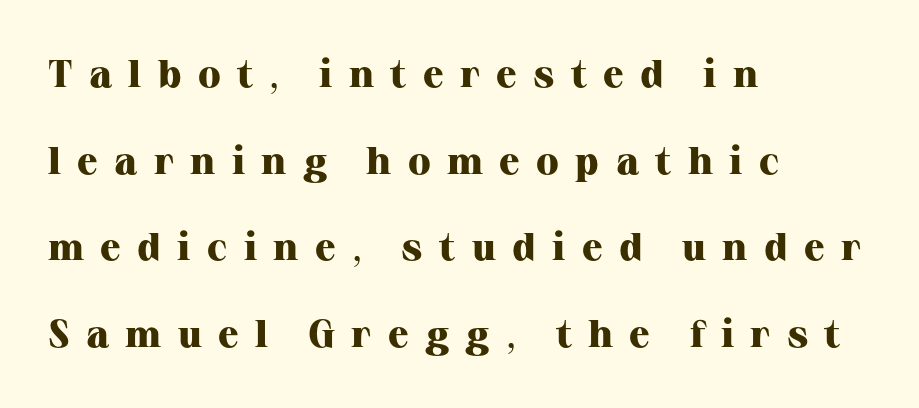
This rendering employs a face with finishing strokes, i.e., a serif. When letters stand straight like this, we call the style roman or upright. The foot of each line stays bare and open. The letters are spread apart with noticeably loose tracking.
